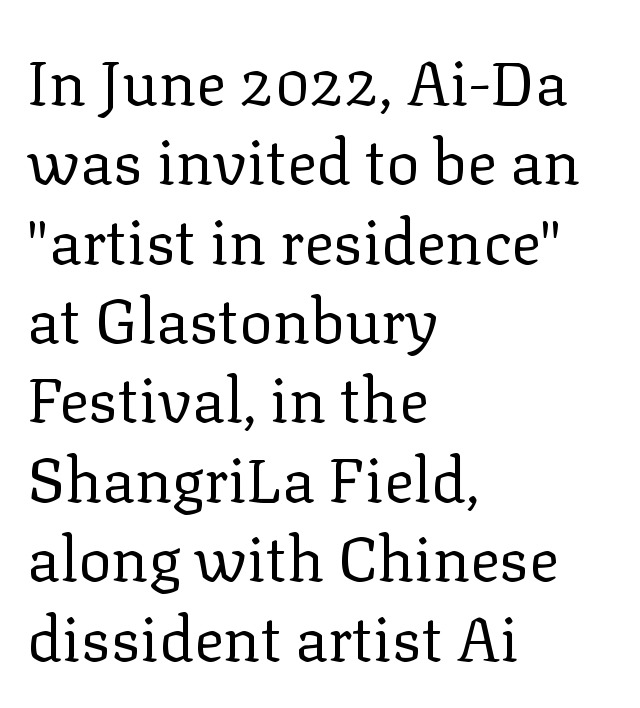
The image shows 62 px regular-weight serif type, upright; set left-aligned, normal line spacing (1.28x), normal letter spacing, not underlined; low stroke contrast and a medium x-height.
